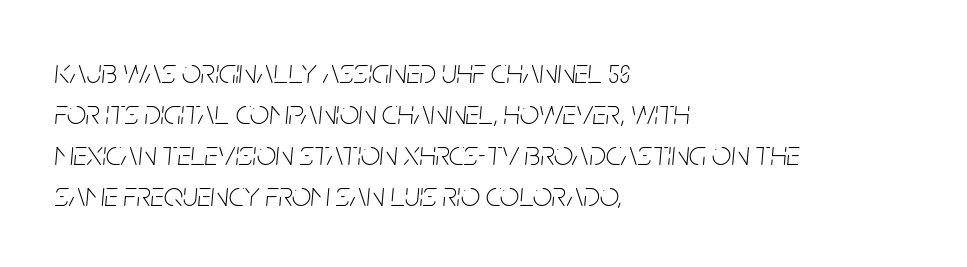
Q: Is the text bold? A: No.
Q: Is the text italic (slanted)? A: Yes, it leans right by about 5 degrees.
Q: Is the text underlined? A: No.
Q: How is the paragraph aligned? A: Left-aligned.
Q: Is the spacing between letters normal or unusually wide? A: Normal.
Q: Width (condensed, normal, or wide)? A: Condensed.
Q: Stroke contrast? A: Low.
Q: x-height? A: Large.
Q: Monospaced? A: No.
